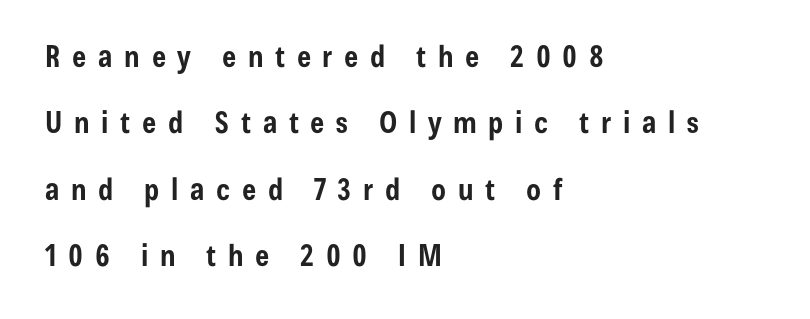
Q: Is the text bold? A: Yes.
Q: Is the text italic (slanted)? A: No, it is upright.
Q: Is the typeface a serif or a sans-serif typeface? A: Sans-serif.
Q: Is the text underlined? A: No.
Q: How is the paragraph aligned? A: Left-aligned.
Q: Is the spacing between letters normal or unusually wide? A: Unusually wide.
Q: Is the spacing between lines tight, normal or loose? A: Loose.
Q: Width (condensed, normal, or wide)? A: Condensed.
Q: Stroke contrast? A: Low.
Q: x-height? A: Medium.
Q: Monospaced? A: No.
